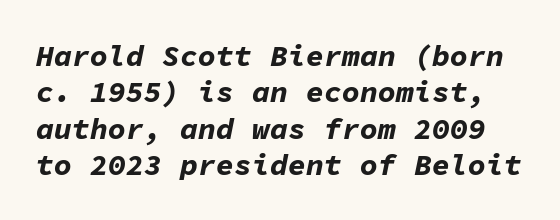
Q: Is the text bold? A: Yes.
Q: Is the text italic (slanted)? A: Yes, it leans right by about 11 degrees.
Q: Is the text underlined? A: No.
Q: Is the spacing between letters normal or unusually wide? A: Normal.
Q: Width (condensed, normal, or wide)? A: Normal.
Q: Stroke contrast? A: Low.
Q: x-height? A: Medium.
Q: Monospaced? A: Yes.
